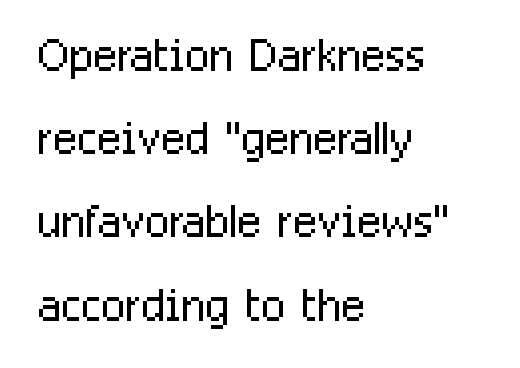
The image shows 64 px light, condensed sans-serif type, upright; set left-aligned, normal line spacing (1.3x), normal letter spacing, not underlined; low stroke contrast and a medium x-height.
